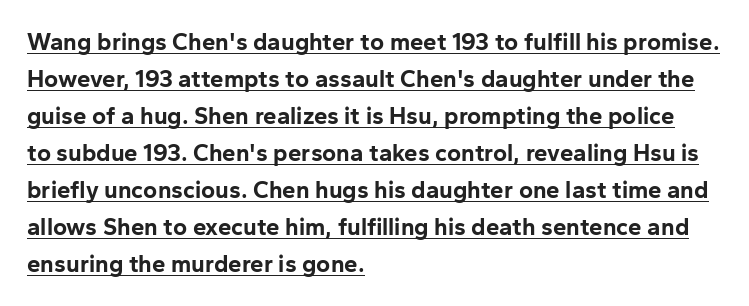
Q: Is the text bold? A: Yes.
Q: Is the text italic (slanted)? A: No, it is upright.
Q: Is the text underlined? A: Yes.
Q: How is the paragraph aligned? A: Left-aligned.
Q: Is the spacing between letters normal or unusually wide? A: Normal.
Q: Is the spacing between lines tight, normal or loose? A: Normal.
